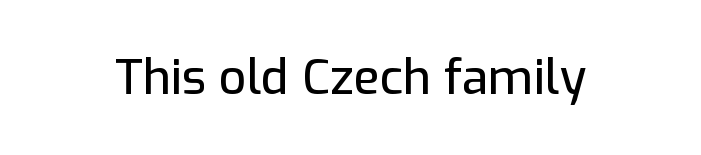
Q: Is the text italic (slanted)? A: No, it is upright.
Q: Is the typeface a serif or a sans-serif typeface? A: Sans-serif.
Q: Is the text underlined? A: No.
Q: Is the spacing between letters normal or unusually wide? A: Normal.
Q: Width (condensed, normal, or wide)? A: Normal.
Q: Stroke contrast? A: Low.
Q: x-height? A: Medium.
Q: Monospaced? A: No.
